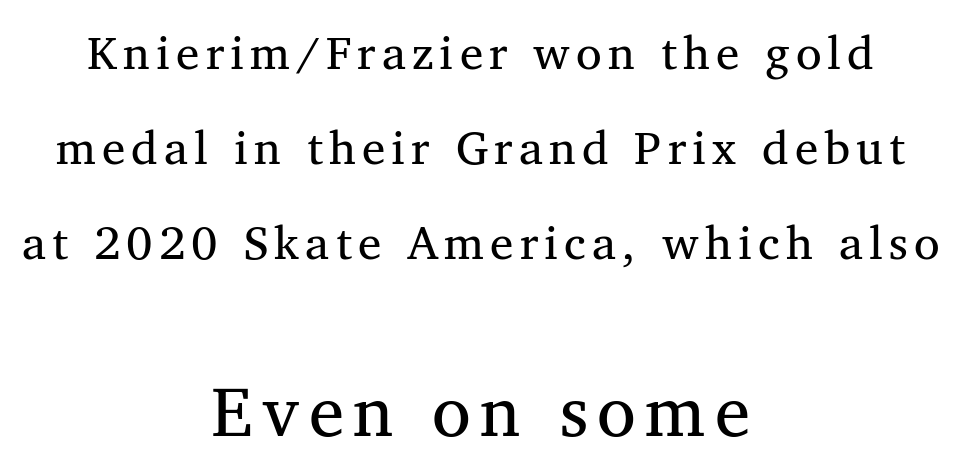
{"serif": "yes", "width": "normal", "stroke_contrast": "medium", "x_height": "medium", "monospaced": "no", "underline": "no", "align": "center", "line_spacing": "loose", "line_spacing_ratio": 2.02, "larger_block": "second", "size_ratio": 1.51, "glyph_px": 71}
